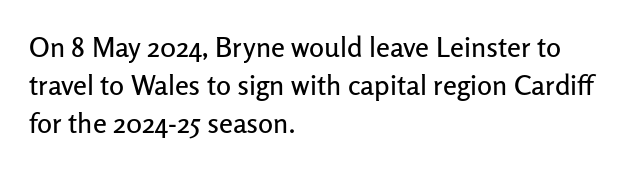
Q: Is the text italic (slanted)? A: No, it is upright.
Q: Is the typeface a serif or a sans-serif typeface? A: Sans-serif.
Q: Is the text underlined? A: No.
Q: How is the paragraph aligned? A: Left-aligned.
Q: Is the spacing between letters normal or unusually wide? A: Normal.
Q: Is the spacing between lines tight, normal or loose? A: Normal.
Q: Width (condensed, normal, or wide)? A: Normal.
Q: Stroke contrast? A: Low.
Q: x-height? A: Medium.
Q: Monospaced? A: No.
